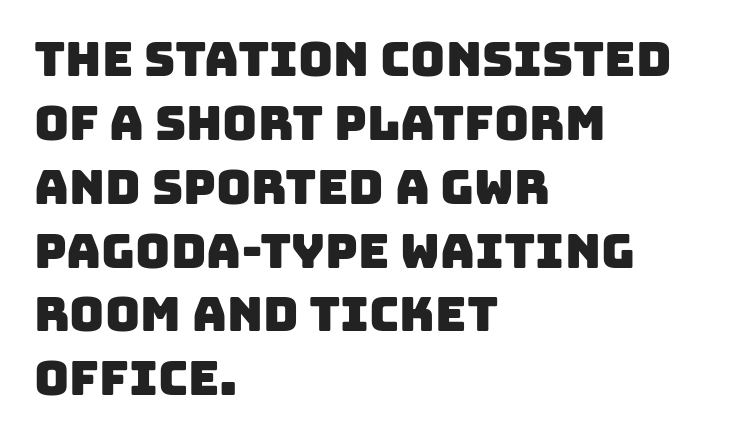
Leftover space on each line is placed entirely after the last word. Inter-character spacing is left at the font's built-in metrics. Do the characters align in a grid? No, the font is proportional. Unmarked baselines from the first word to the last.
